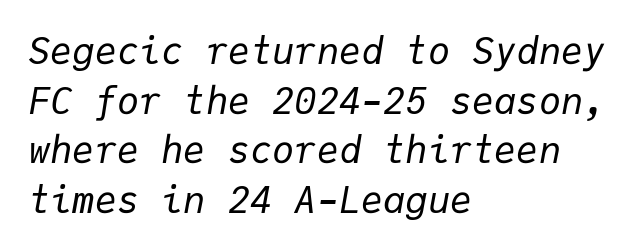
Q: Is the text bold? A: No.
Q: Is the text italic (slanted)? A: Yes, it leans right by about 9 degrees.
Q: Is the text underlined? A: No.
Q: How is the paragraph aligned? A: Left-aligned.
Q: Is the spacing between letters normal or unusually wide? A: Normal.
Q: Is the spacing between lines tight, normal or loose? A: Normal.
Q: Width (condensed, normal, or wide)? A: Normal.
Q: Stroke contrast? A: Low.
Q: x-height? A: Medium.
Q: Monospaced? A: Yes.
